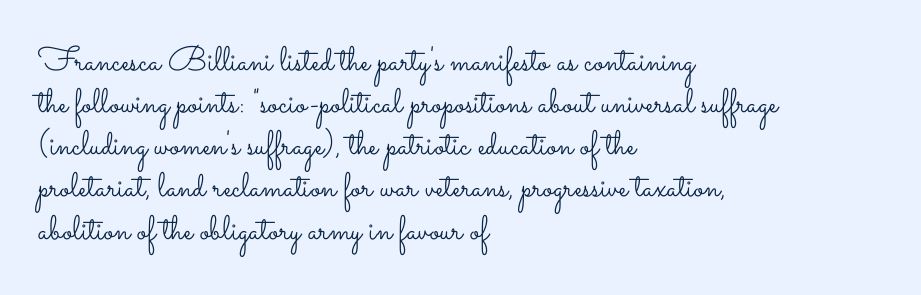
Where is the straight margin? On the left. No heavy texture on the line: the type isn't bold. How are the letters spaced? Ordinarily, with no added tracking. These lines are rendered in a variable-pitch font.
